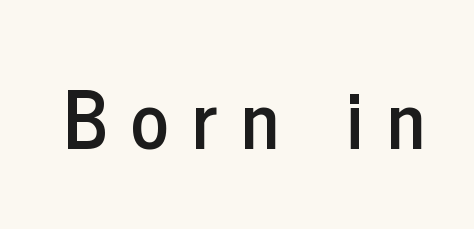
Q: Is the text italic (slanted)? A: No, it is upright.
Q: Is the typeface a serif or a sans-serif typeface? A: Sans-serif.
Q: Is the text underlined? A: No.
Q: Is the spacing between letters normal or unusually wide? A: Unusually wide.
Q: Width (condensed, normal, or wide)? A: Condensed.
Q: Stroke contrast? A: Low.
Q: x-height? A: Medium.
Q: Monospaced? A: No.
